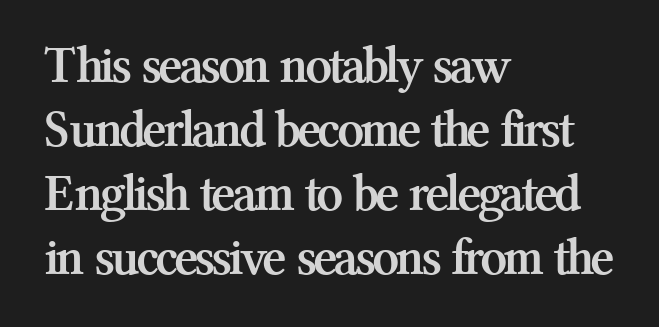
Q: Is the text bold? A: Yes.
Q: Is the text italic (slanted)? A: No, it is upright.
Q: Is the typeface a serif or a sans-serif typeface? A: Serif.
Q: Is the text underlined? A: No.
Q: How is the paragraph aligned? A: Left-aligned.
Q: Is the spacing between letters normal or unusually wide? A: Normal.
Q: Width (condensed, normal, or wide)? A: Normal.
Q: Stroke contrast? A: Medium.
Q: x-height? A: Medium.
Q: Monospaced? A: No.
